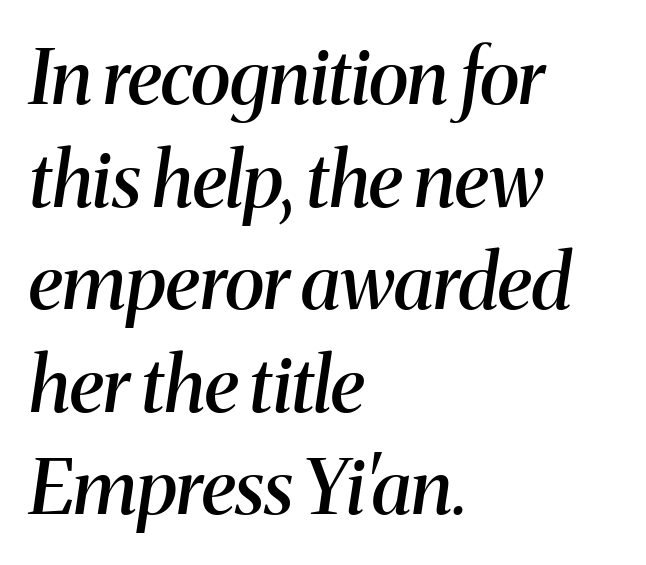
Q: Is the text bold? A: Semi-bold.
Q: Is the text italic (slanted)? A: Yes, it leans right by about 8 degrees.
Q: Is the typeface a serif or a sans-serif typeface? A: Serif.
Q: Is the text underlined? A: No.
Q: How is the paragraph aligned? A: Left-aligned.
Q: Is the spacing between letters normal or unusually wide? A: Normal.
Q: Is the spacing between lines tight, normal or loose? A: Normal.
Q: Width (condensed, normal, or wide)? A: Normal.
Q: Stroke contrast? A: Medium.
Q: x-height? A: Medium.
Q: Monospaced? A: No.
